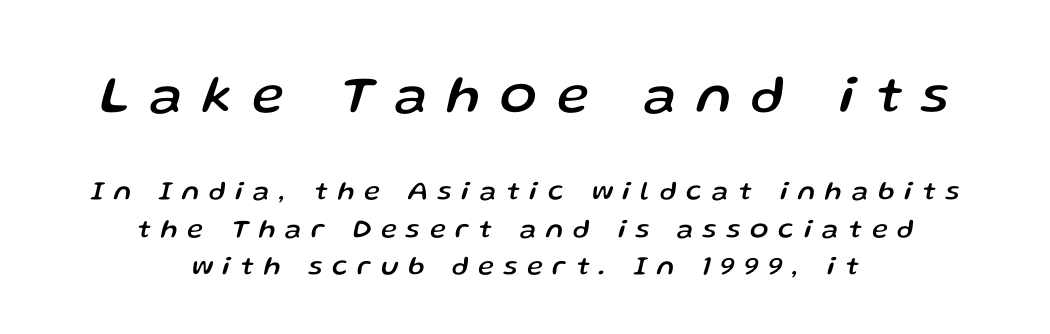
Q: Is the text italic (slanted)? A: Yes, it leans right by about 13 degrees.
Q: Is the text underlined? A: No.
Q: How is the paragraph aligned? A: Centered.
Q: Is the spacing between letters normal or unusually wide? A: Unusually wide.
Q: Is the spacing between lines tight, normal or loose? A: Normal.
Q: Which block of text is set in a larger size, the first (top) or the second (bottom)? A: The first (top) one.
Q: Width (condensed, normal, or wide)? A: Normal.
Q: Stroke contrast? A: Low.
Q: x-height? A: Medium.
Q: Monospaced? A: No.
